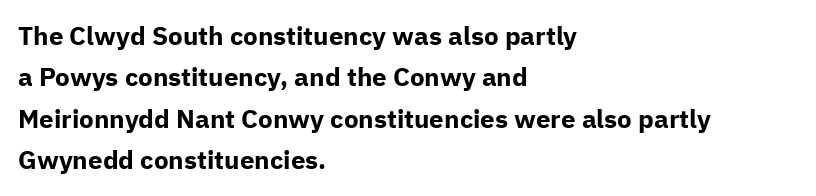
Descenders are the only things crossing below the line. Honestly, the row spacing looks completely unremarkable. The font is running at its bold setting. Inter-character spacing is left at the font's built-in metrics. Vertical strokes here are truly vertical.
